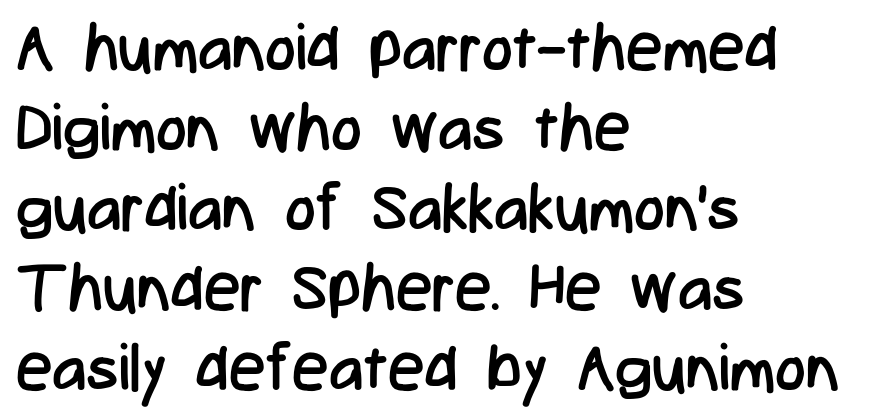
{"serif": "no", "italic": "no", "bold": "no", "weight": "regular", "width": "condensed", "stroke_contrast": "low", "x_height": "medium", "monospaced": "no", "underline": "no", "align": "left", "line_spacing_ratio": 1.23, "letter_spacing": "normal", "letter_spacing_em": 0.0, "glyph_px": 65}
